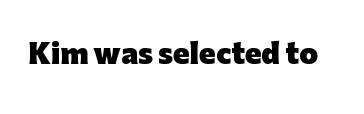
The image shows 27 px bold type, upright; set normal letter spacing, not underlined.
